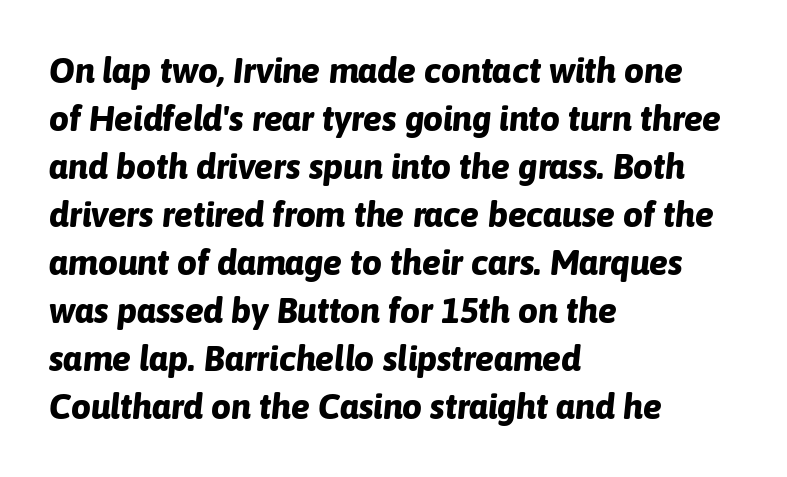
Plenty of ink on the page — the face is bold. Reading down the block, your eye returns to a fixed left position each line. You could not count columns in this text — the font is proportionally spaced. Spacing between characters is what you'd get straight out of the box.
